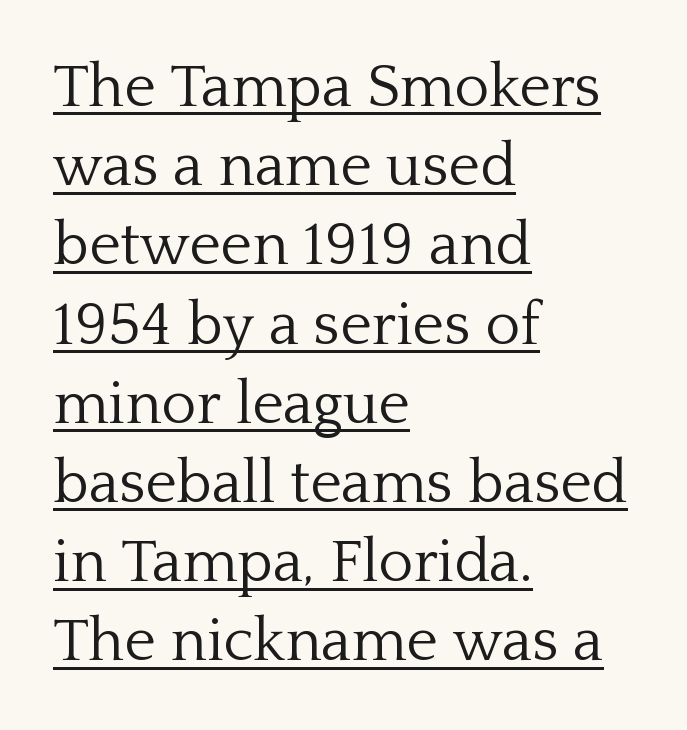
Nothing heavy about these letters — not bold at all. A serif font was chosen for this passage. Tracking here is standard; glyphs follow each other at the usual distance. Each line starts at the same left margin while the right side varies. The line-height multiplier appears to be the usual default.
